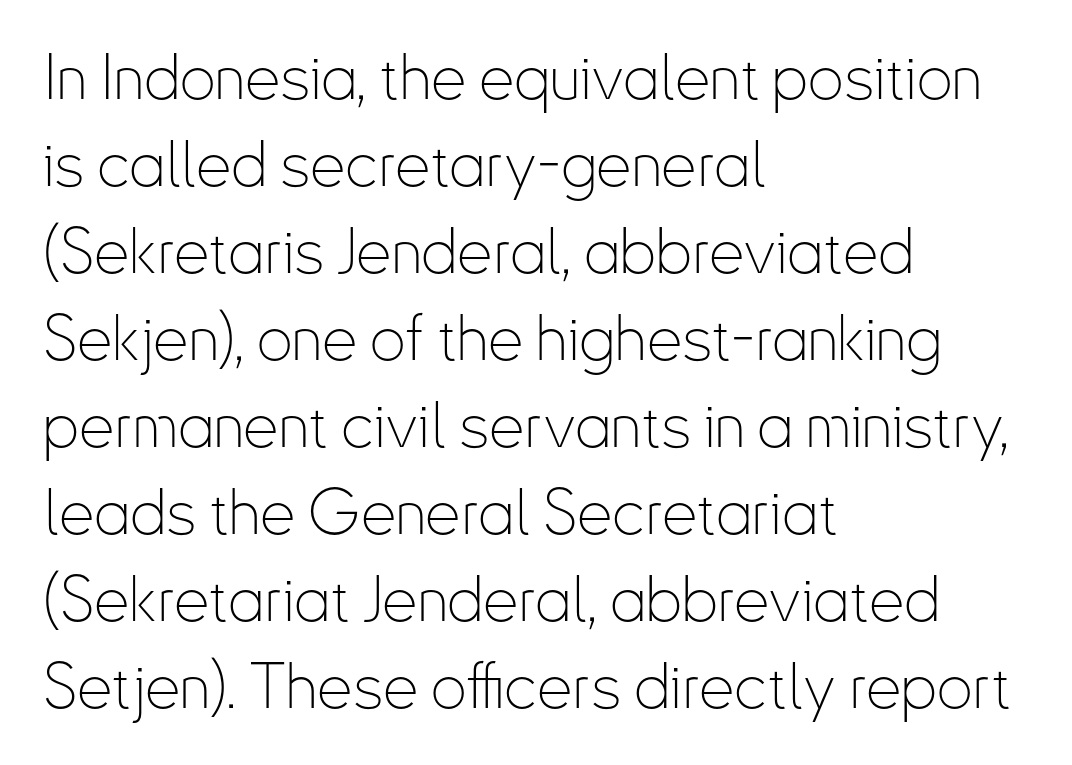
{"serif": "no", "italic": "no", "bold": "no", "weight": "thin", "width": "condensed", "stroke_contrast": "low", "x_height": "small", "monospaced": "no", "underline": "no", "align": "left", "line_spacing": "normal", "line_spacing_ratio": 1.38, "letter_spacing": "normal", "letter_spacing_em": 0.0, "glyph_px": 63}
